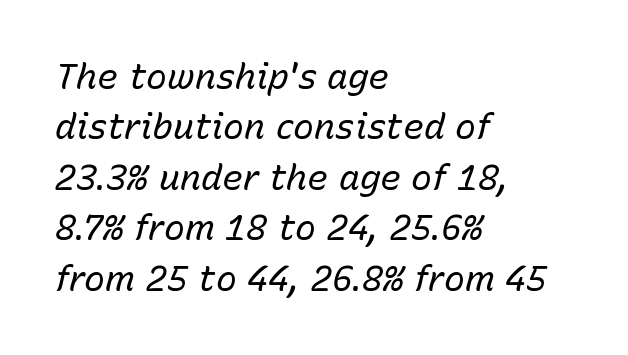
Q: Is the text bold? A: No.
Q: Is the text italic (slanted)? A: Yes, it leans right by about 15 degrees.
Q: Is the text underlined? A: No.
Q: How is the paragraph aligned? A: Left-aligned.
Q: Is the spacing between letters normal or unusually wide? A: Normal.
Q: Is the spacing between lines tight, normal or loose? A: Normal.
Q: Width (condensed, normal, or wide)? A: Normal.
Q: Stroke contrast? A: Low.
Q: x-height? A: Medium.
Q: Monospaced? A: No.
